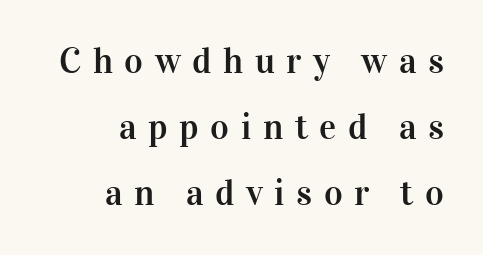
Q: Is the text italic (slanted)? A: No, it is upright.
Q: Is the typeface a serif or a sans-serif typeface? A: Serif.
Q: Is the text underlined? A: No.
Q: How is the paragraph aligned? A: Right-aligned.
Q: Is the spacing between letters normal or unusually wide? A: Unusually wide.
Q: Width (condensed, normal, or wide)? A: Normal.
Q: Stroke contrast? A: High.
Q: x-height? A: Medium.
Q: Monospaced? A: No.
